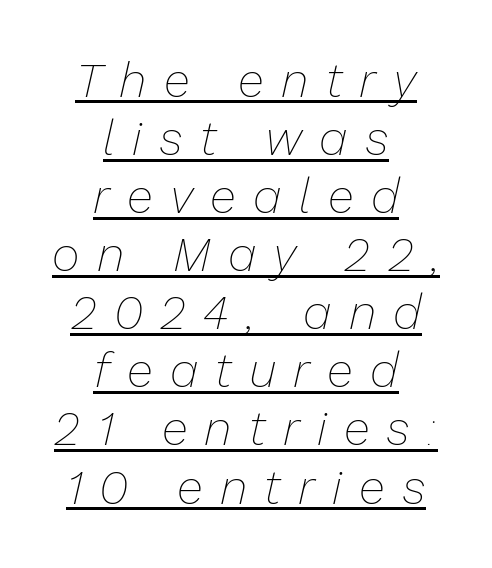
Q: Is the text bold? A: No.
Q: Is the text italic (slanted)? A: Yes, it leans right by about 13 degrees.
Q: Is the text underlined? A: Yes.
Q: How is the paragraph aligned? A: Centered.
Q: Is the spacing between letters normal or unusually wide? A: Unusually wide.
Q: Width (condensed, normal, or wide)? A: Normal.
Q: Stroke contrast? A: Low.
Q: x-height? A: Medium.
Q: Monospaced? A: No.
